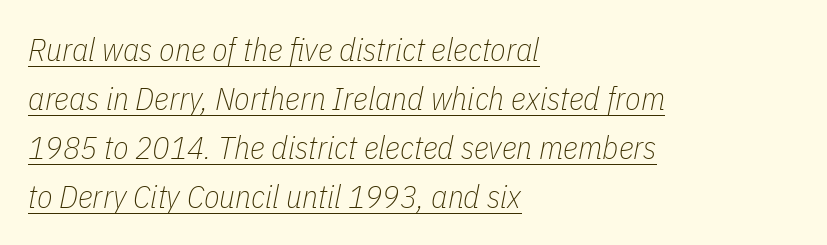
Characters are canted at an angle relative to the baseline's perpendicular. Weight: regular or lighter. Do the characters align in a grid? No, the font is proportional. The text block is weighted toward the left margin, trailing off unevenly rightward.
